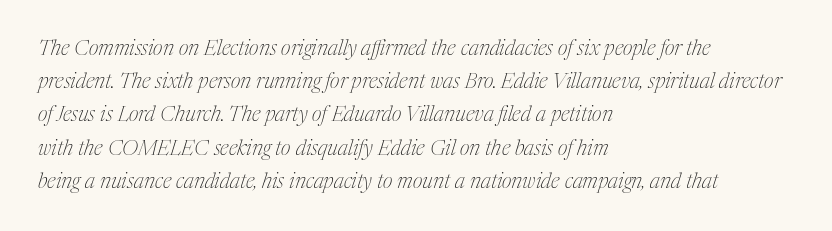
Q: Is the text bold? A: No.
Q: Is the text italic (slanted)? A: Yes, it leans right by about 17 degrees.
Q: Is the text underlined? A: No.
Q: How is the paragraph aligned? A: Left-aligned.
Q: Is the spacing between letters normal or unusually wide? A: Normal.
Q: Is the spacing between lines tight, normal or loose? A: Normal.
